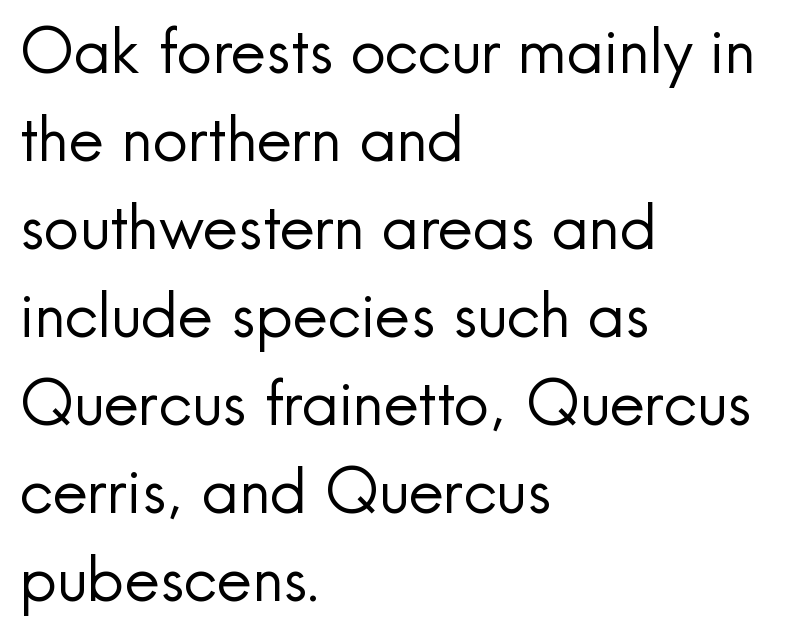
This is the regular roman posture of the typeface. The gap between lines stays unmarked. The letters sit at their default tracking, neither squeezed nor spread. The letters advance in unequal steps, a hallmark of proportional type. Examine the stroke ends and you'll find no serifs.
